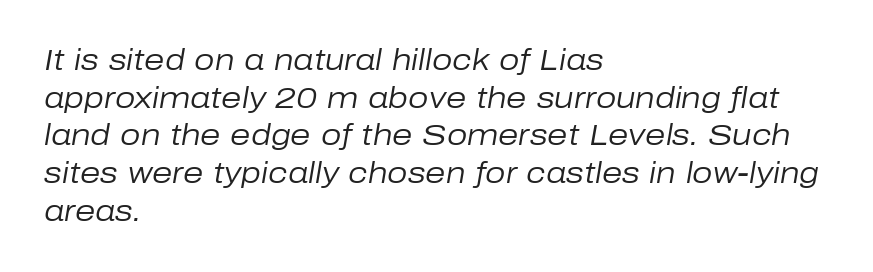
Q: Is the text bold? A: No.
Q: Is the text italic (slanted)? A: Yes, it leans right by about 10 degrees.
Q: Is the text underlined? A: No.
Q: How is the paragraph aligned? A: Left-aligned.
Q: Is the spacing between letters normal or unusually wide? A: Normal.
Q: Is the spacing between lines tight, normal or loose? A: Normal.
Q: Width (condensed, normal, or wide)? A: Normal.
Q: Stroke contrast? A: Low.
Q: x-height? A: Medium.
Q: Monospaced? A: No.
